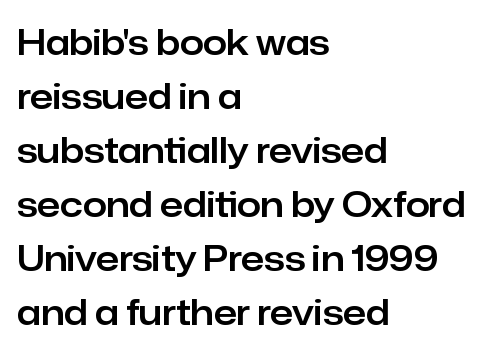
{"serif": "no", "italic": "no", "width": "normal", "stroke_contrast": "low", "x_height": "medium", "monospaced": "no", "underline": "no", "align": "left", "line_spacing": "normal", "line_spacing_ratio": 1.59, "letter_spacing": "normal", "letter_spacing_em": 0.0, "glyph_px": 34}
